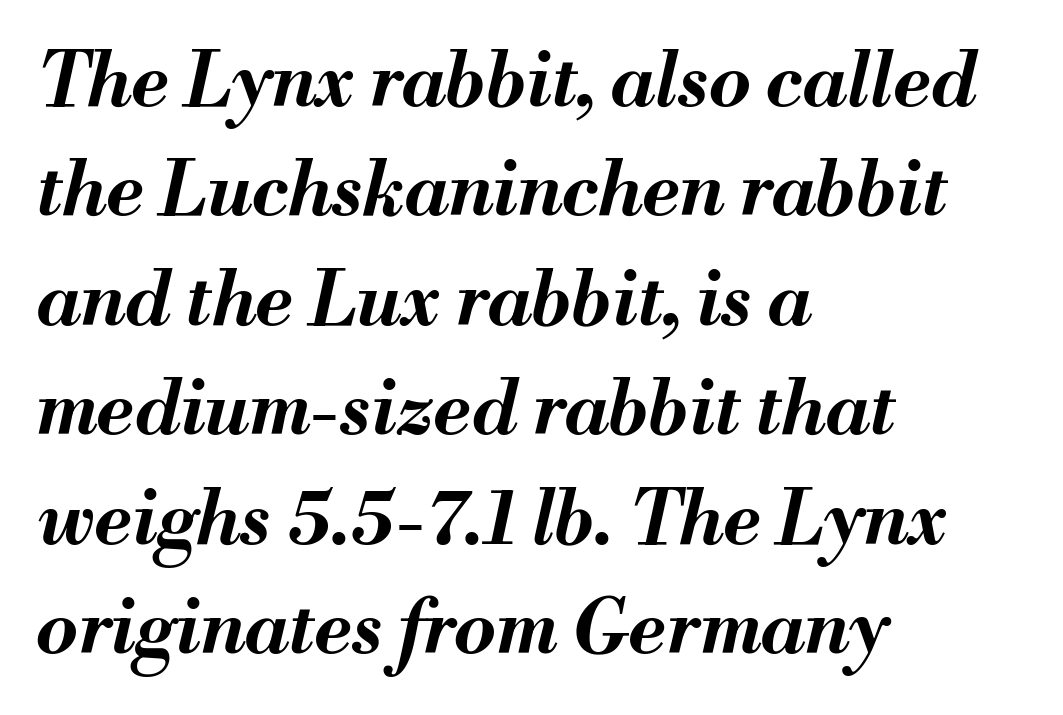
{"italic": "yes", "lean": "right", "slant_degrees": 13, "bold": "yes", "weight": "bold", "width": "normal", "stroke_contrast": "medium", "x_height": "small", "monospaced": "no", "underline": "no", "align": "left", "line_spacing": "normal", "line_spacing_ratio": 1.46, "letter_spacing": "normal", "letter_spacing_em": 0.0, "glyph_px": 75}
